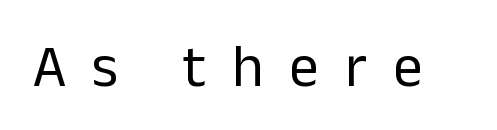
The passage shown is typed in a proportional face where columns would drift. Tracking value appears strongly positive — letters spread wide. Examine the stroke ends and you'll find no serifs. This is roman type, the default non-slanted kind. Clear beneath every line of the passage. The characters are drawn with everyday or finer stroke widths.
